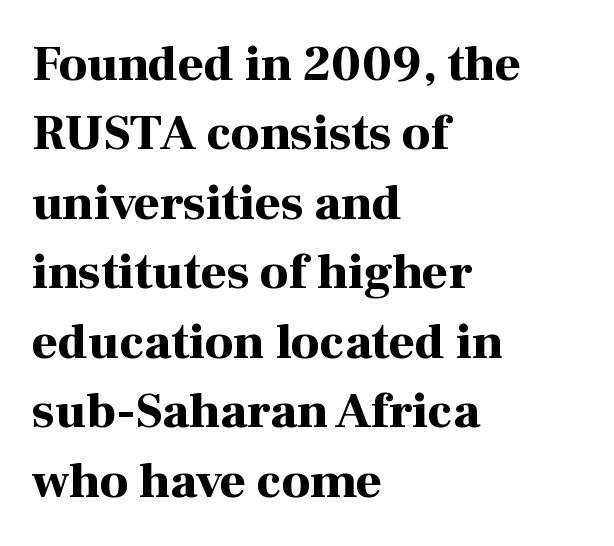
Q: Is the text bold? A: Yes.
Q: Is the text italic (slanted)? A: No, it is upright.
Q: Is the typeface a serif or a sans-serif typeface? A: Serif.
Q: Is the text underlined? A: No.
Q: How is the paragraph aligned? A: Left-aligned.
Q: Is the spacing between letters normal or unusually wide? A: Normal.
Q: Is the spacing between lines tight, normal or loose? A: Normal.
Q: Width (condensed, normal, or wide)? A: Normal.
Q: Stroke contrast? A: High.
Q: x-height? A: Medium.
Q: Monospaced? A: No.
